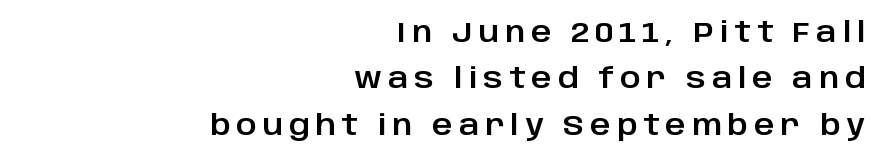
Q: Is the text italic (slanted)? A: No, it is upright.
Q: Is the typeface a serif or a sans-serif typeface? A: Sans-serif.
Q: Is the text underlined? A: No.
Q: How is the paragraph aligned? A: Right-aligned.
Q: Is the spacing between letters normal or unusually wide? A: Unusually wide.
Q: Is the spacing between lines tight, normal or loose? A: Normal.
Q: Width (condensed, normal, or wide)? A: Normal.
Q: Stroke contrast? A: Low.
Q: x-height? A: Large.
Q: Monospaced? A: No.
